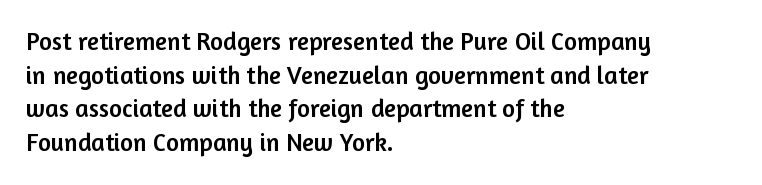
Q: Is the text italic (slanted)? A: No, it is upright.
Q: Is the text underlined? A: No.
Q: How is the paragraph aligned? A: Left-aligned.
Q: Is the spacing between letters normal or unusually wide? A: Normal.
Q: Is the spacing between lines tight, normal or loose? A: Normal.
